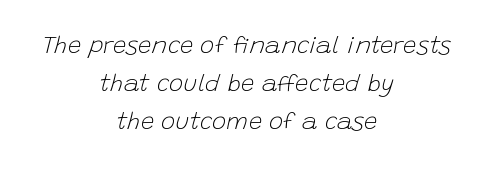
{"italic": "yes", "lean": "right", "slant_degrees": 15, "bold": "no", "underline": "no", "align": "center", "line_spacing": "normal", "line_spacing_ratio": 1.58, "letter_spacing": "normal", "letter_spacing_em": 0.0, "glyph_px": 24}
